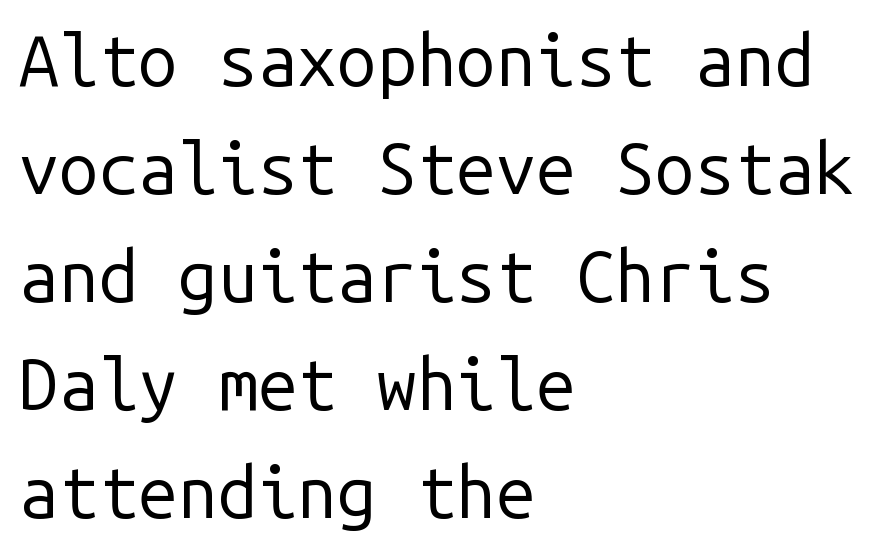
The setting favours the left margin, as ordinary paragraphs usually do. These lines sit exactly where default settings would place them. Italic? Not at all — the glyphs are vertical. The letters march in equal steps, a hallmark of fixed-pitch type. The font is comparable to plain body text, perhaps lighter. This sample uses plain, unmodified letter spacing.
